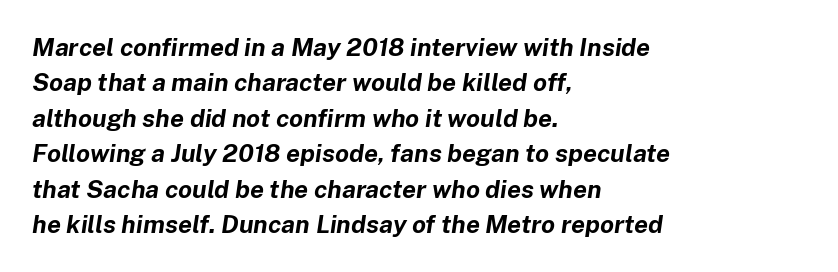
The image shows 25 px bold type, italic (leaning right); set left-aligned, normal line spacing (1.42x), normal letter spacing, not underlined.
